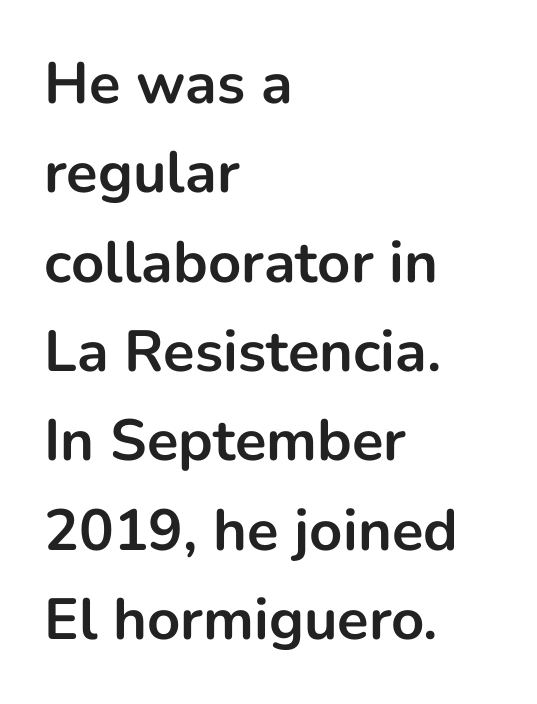
The image shows 58 px bold sans-serif type, upright; set left-aligned, normal line spacing (1.54x), normal letter spacing, not underlined; low stroke contrast and a medium x-height.
